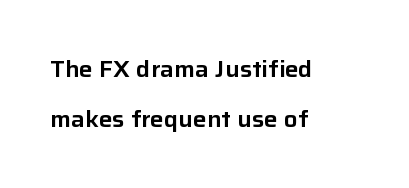
{"italic": "no", "underline": "no", "align": "left", "line_spacing": "loose", "line_spacing_ratio": 2.16, "letter_spacing": "normal", "letter_spacing_em": 0.0, "glyph_px": 23}
